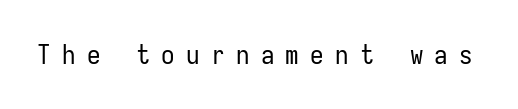
The image shows 27 px text type, upright; set unusually wide letter spacing (+0.42 em), not underlined.
